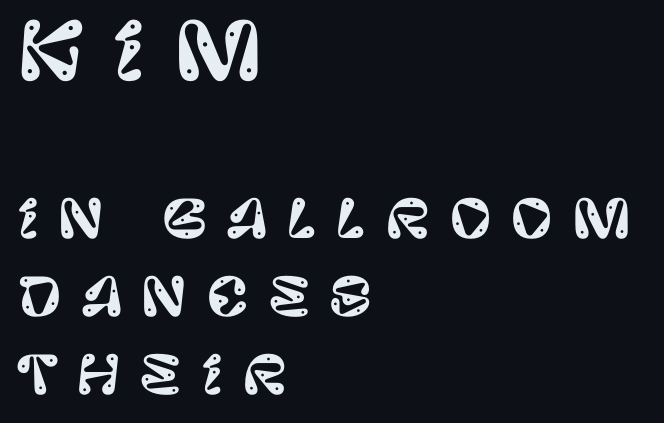
{"serif": "no", "width": "normal", "stroke_contrast": "low", "x_height": "large", "monospaced": "no", "underline": "no", "align": "left", "line_spacing": "normal", "line_spacing_ratio": 1.5, "letter_spacing": "wide", "letter_spacing_em": 0.36, "larger_block": "first", "size_ratio": 1.5, "glyph_px": 78}
